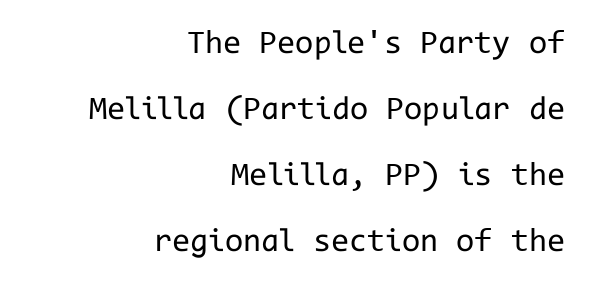
The image shows 33 px regular-weight sans-serif type, upright, monospaced; set right-aligned, loose line spacing (2.0x), normal letter spacing, not underlined; low stroke contrast and a medium x-height.
